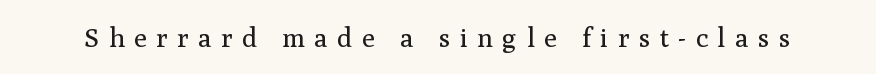
The image shows 27 px text type, upright; set unusually wide letter spacing (+0.34 em), not underlined.
